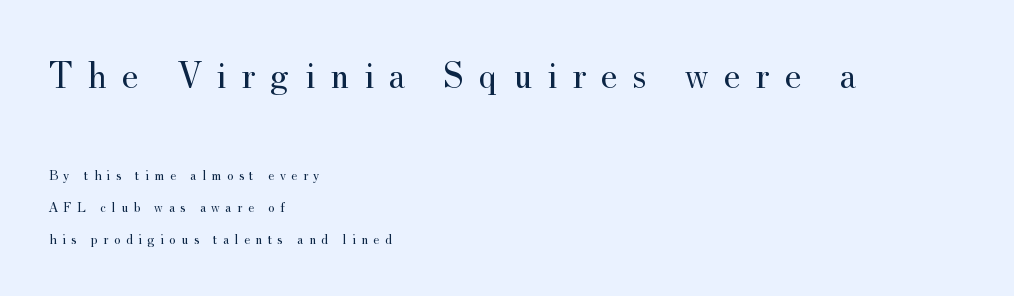
Q: Is the text bold? A: No.
Q: Is the text italic (slanted)? A: No, it is upright.
Q: Is the typeface a serif or a sans-serif typeface? A: Serif.
Q: Is the text underlined? A: No.
Q: How is the paragraph aligned? A: Left-aligned.
Q: Is the spacing between letters normal or unusually wide? A: Unusually wide.
Q: Is the spacing between lines tight, normal or loose? A: Loose.
Q: Which block of text is set in a larger size, the first (top) or the second (bottom)? A: The first (top) one.
Q: Width (condensed, normal, or wide)? A: Normal.
Q: Stroke contrast? A: Medium.
Q: x-height? A: Small.
Q: Monospaced? A: No.
